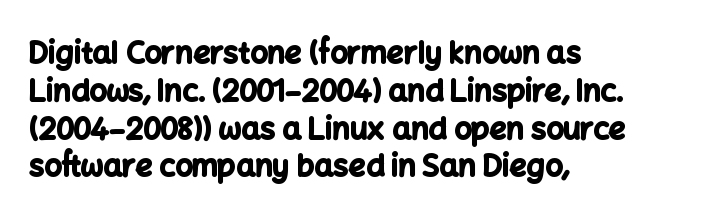
The image shows 30 px bold sans-serif type, upright; set left-aligned, normal line spacing (1.26x), normal letter spacing, not underlined; low stroke contrast and a medium x-height.
